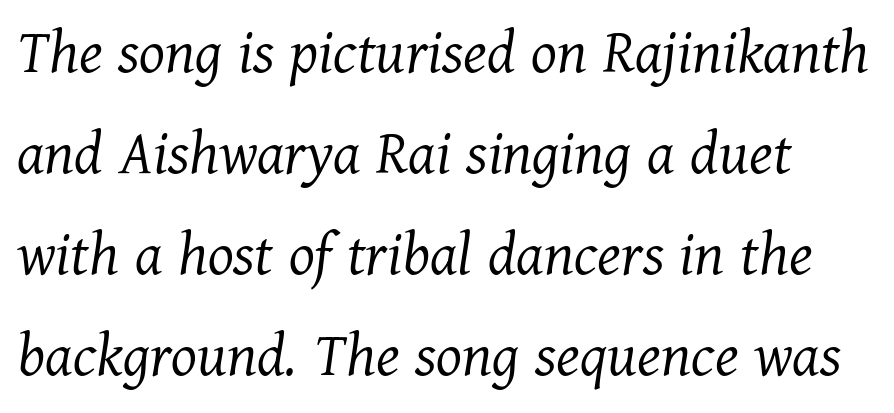
The image shows 66 px light serif type, italic (leaning right); set normal line spacing (1.53x), normal letter spacing, not underlined; medium stroke contrast and a medium x-height.
